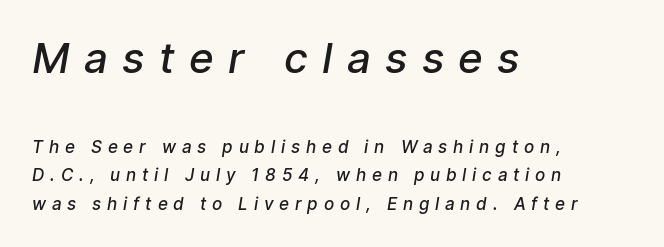
The image shows 42 px semibold sans-serif type; set left-aligned, normal line spacing (1.67x), unusually wide letter spacing (+0.34 em), not underlined; the first (top) block is 2.47x larger; low stroke contrast and a medium x-height.
